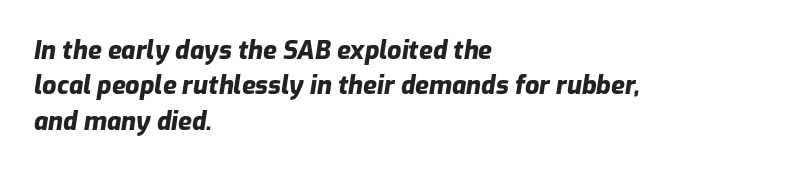
{"italic": "yes", "lean": "right", "slant_degrees": 9, "bold": "yes", "underline": "no", "align": "left", "line_spacing": "normal", "line_spacing_ratio": 1.42, "letter_spacing": "normal", "letter_spacing_em": 0.0, "glyph_px": 25}
